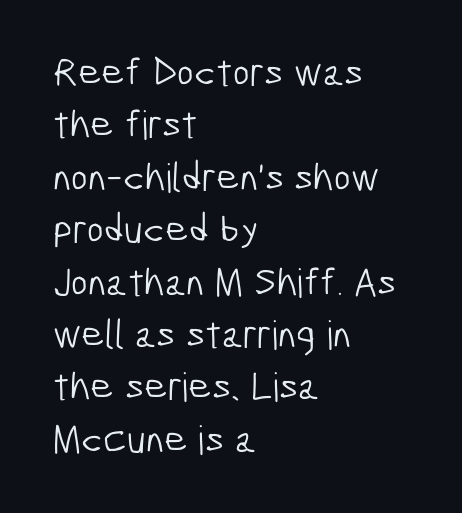
{"serif": "no", "bold": "no", "weight": "light", "width": "condensed", "stroke_contrast": "low", "x_height": "medium", "monospaced": "no", "underline": "no", "align": "left", "line_spacing": "normal", "line_spacing_ratio": 1.31, "letter_spacing": "normal", "letter_spacing_em": 0.0, "glyph_px": 40}
